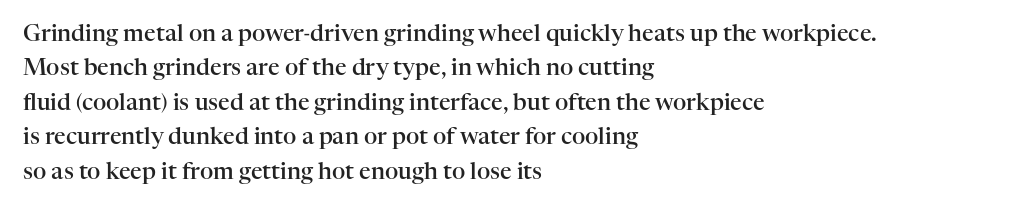
The image shows 23 px text type, upright; set left-aligned, normal line spacing (1.5x), normal letter spacing, not underlined.
